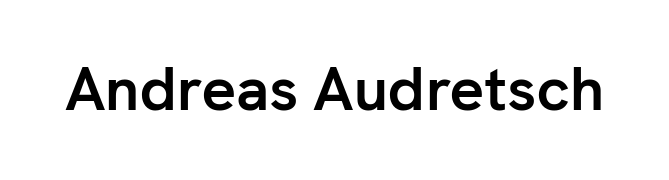
{"serif": "no", "italic": "no", "bold": "yes", "weight": "semibold", "width": "normal", "stroke_contrast": "low", "x_height": "medium", "monospaced": "no", "underline": "no", "letter_spacing": "normal", "letter_spacing_em": 0.0, "glyph_px": 61}
